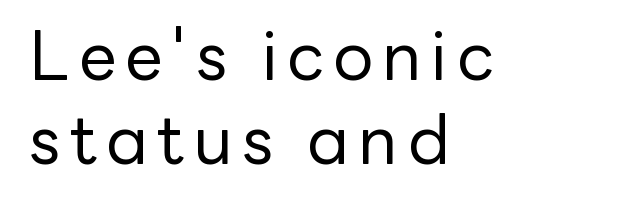
Tall strokes in this sample are plumb rather than angled. To sum up the face: it is a sans, with no serifs. No extra ink here — the face is not bold. The line-height multiplier appears to be the usual default. You could not count columns in this text — the font is proportionally spaced. The gap between lines stays unmarked.
